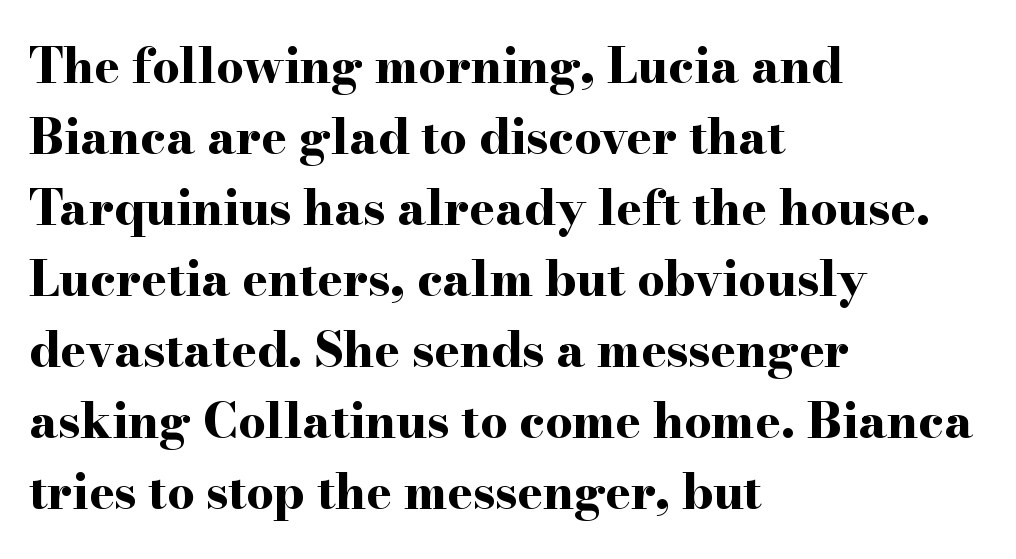
{"serif": "yes", "italic": "no", "bold": "yes", "weight": "bold", "width": "wide", "stroke_contrast": "high", "x_height": "small", "monospaced": "no", "underline": "no", "align": "left", "line_spacing": "normal", "line_spacing_ratio": 1.48, "letter_spacing": "normal", "letter_spacing_em": 0.0, "glyph_px": 48}
